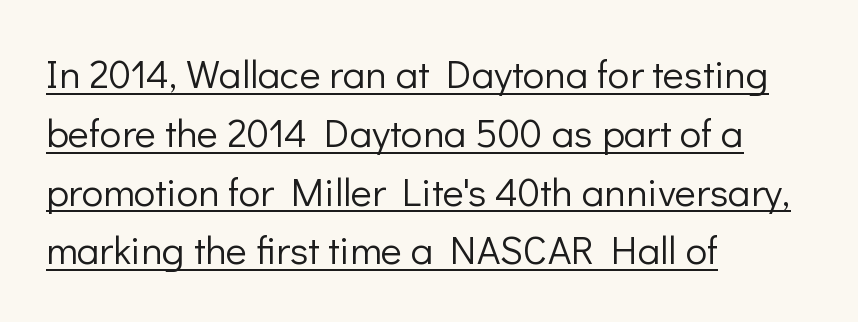
The image shows 40 px light sans-serif type, upright; set left-aligned, normal line spacing (1.47x), normal letter spacing, underlined; low stroke contrast and a medium x-height.
